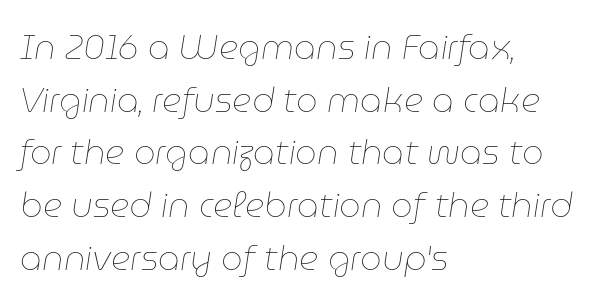
{"italic": "yes", "lean": "right", "slant_degrees": 9, "bold": "no", "weight": "thin", "width": "normal", "stroke_contrast": "low", "x_height": "medium", "monospaced": "no", "underline": "no", "align": "left", "line_spacing": "normal", "line_spacing_ratio": 1.55, "letter_spacing": "normal", "letter_spacing_em": 0.0, "glyph_px": 34}
